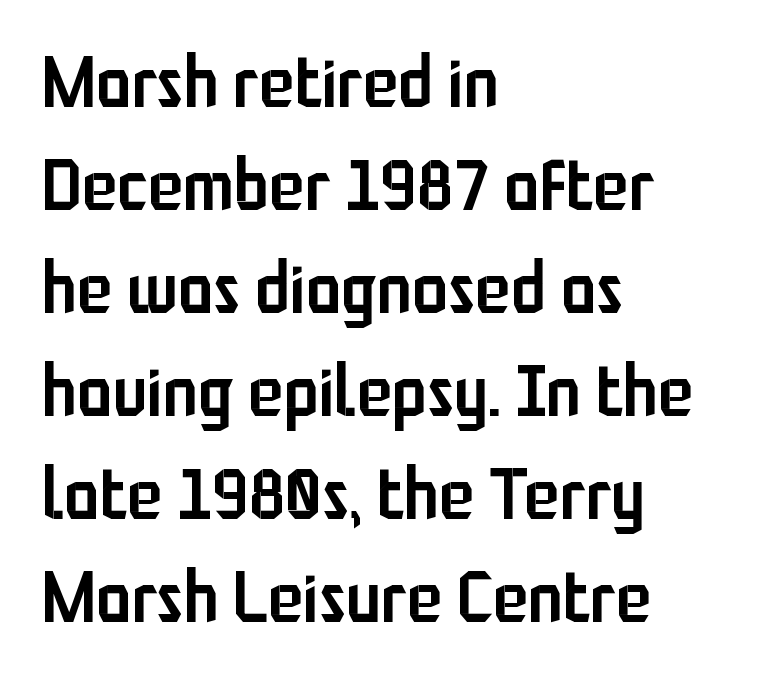
{"serif": "no", "italic": "no", "bold": "semi", "weight": "semibold", "width": "condensed", "stroke_contrast": "low", "x_height": "medium", "monospaced": "no", "underline": "no", "align": "left", "line_spacing": "normal", "line_spacing_ratio": 1.43, "letter_spacing": "normal", "letter_spacing_em": 0.0, "glyph_px": 72}
